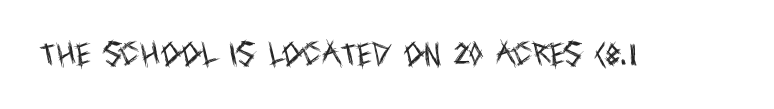
{"italic": "no", "bold": "no", "underline": "no", "letter_spacing": "normal", "letter_spacing_em": 0.0, "glyph_px": 26}
